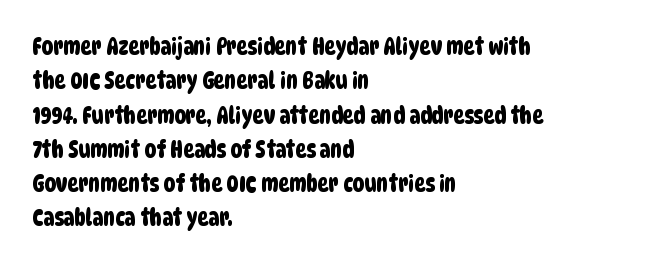
The face used here is rendered with its standard letterfit. Is there much room between lines? A standard amount, neither cramped nor airy. The glyphs are unaccompanied by any horizontal stroke below them. Typeset ragged right — the left edge is the straight one.
